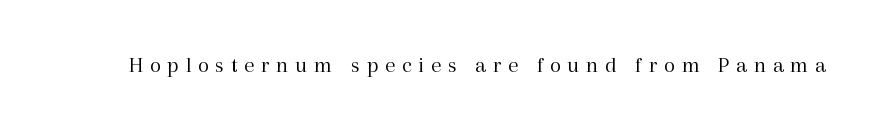
{"italic": "no", "bold": "no", "underline": "no", "letter_spacing": "wide", "letter_spacing_em": 0.29, "glyph_px": 23}
